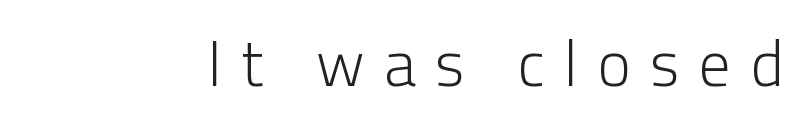
Q: Is the text bold? A: No.
Q: Is the text italic (slanted)? A: No, it is upright.
Q: Is the typeface a serif or a sans-serif typeface? A: Sans-serif.
Q: Is the text underlined? A: No.
Q: Is the spacing between letters normal or unusually wide? A: Unusually wide.
Q: Width (condensed, normal, or wide)? A: Normal.
Q: Stroke contrast? A: Low.
Q: x-height? A: Medium.
Q: Monospaced? A: No.
